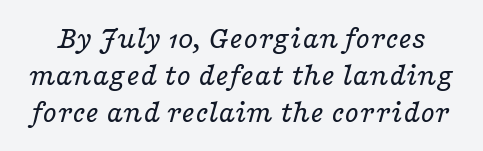
Q: Is the text bold? A: No.
Q: Is the text italic (slanted)? A: Yes, it leans right by about 16 degrees.
Q: Is the typeface a serif or a sans-serif typeface? A: Serif.
Q: Is the text underlined? A: No.
Q: Is the spacing between letters normal or unusually wide? A: Normal.
Q: Is the spacing between lines tight, normal or loose? A: Tight.
Q: Width (condensed, normal, or wide)? A: Wide.
Q: Stroke contrast? A: Low.
Q: x-height? A: Medium.
Q: Monospaced? A: No.
